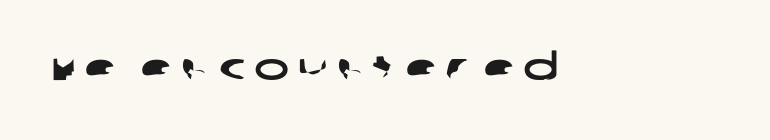
{"serif": "no", "width": "wide", "stroke_contrast": "low", "x_height": "large", "monospaced": "no", "underline": "no", "letter_spacing": "wide", "letter_spacing_em": 0.22, "glyph_px": 37}
